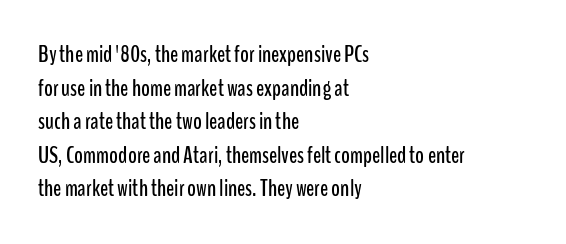
Q: Is the text italic (slanted)? A: No, it is upright.
Q: Is the text underlined? A: No.
Q: How is the paragraph aligned? A: Left-aligned.
Q: Is the spacing between letters normal or unusually wide? A: Normal.
Q: Is the spacing between lines tight, normal or loose? A: Normal.
